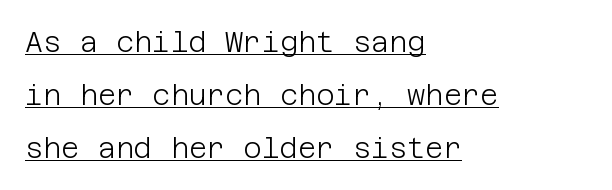
Q: Is the text bold? A: No.
Q: Is the text italic (slanted)? A: No, it is upright.
Q: Is the typeface a serif or a sans-serif typeface? A: Sans-serif.
Q: Is the text underlined? A: Yes.
Q: How is the paragraph aligned? A: Left-aligned.
Q: Is the spacing between letters normal or unusually wide? A: Normal.
Q: Width (condensed, normal, or wide)? A: Normal.
Q: Stroke contrast? A: Low.
Q: x-height? A: Large.
